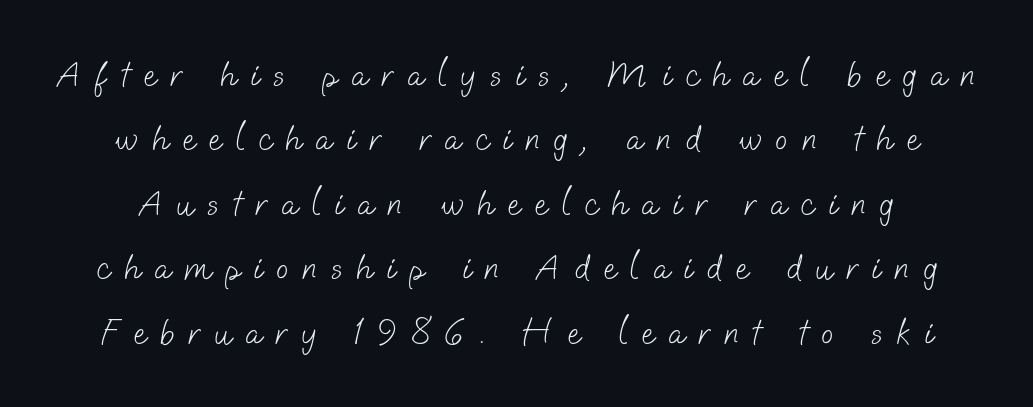
The image shows 36 px light sans-serif type; set line spacing 1.79x, unusually wide letter spacing (+0.39 em), not underlined; low stroke contrast and a small x-height.
